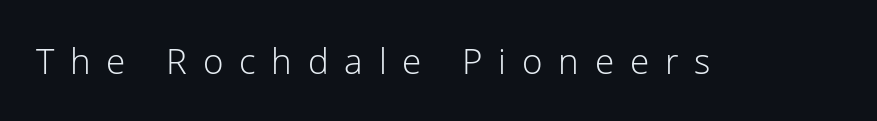
The image shows 35 px light sans-serif type, upright; set unusually wide letter spacing (+0.45 em), not underlined; low stroke contrast and a medium x-height.
